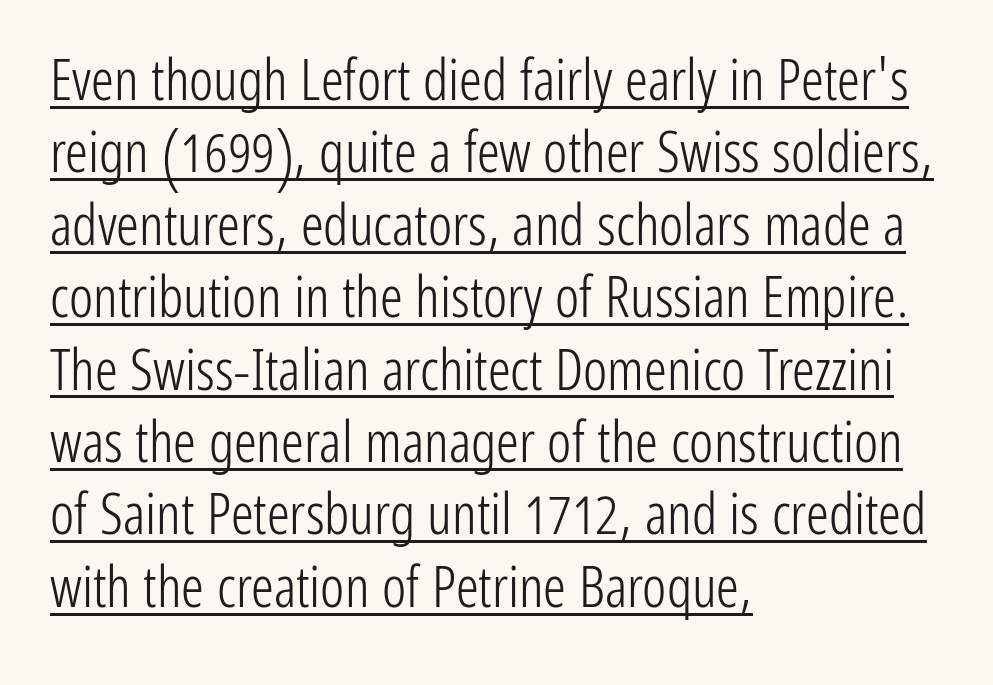
How would I describe the line gaps? Plain and ordinary. Here the designer chose a conventional face with non-uniform glyph widths. Characters remain perfectly vertical along every line. The face used here is a sans, in the tradition of grotesques and geometrics. Vertical stems look standard width or narrower in stroke. Horizontally, the lines are justified to the leading edge only.
